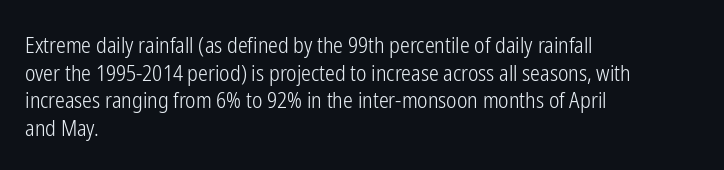
The image shows 22 px text type, upright; set left-aligned, normal line spacing (1.26x), normal letter spacing, not underlined.
